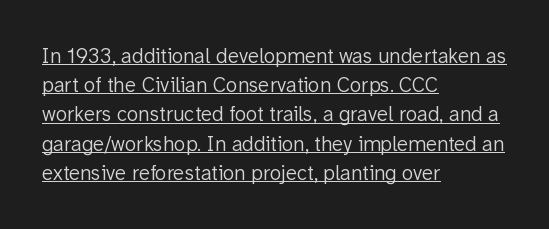
Q: Is the text bold? A: No.
Q: Is the text italic (slanted)? A: No, it is upright.
Q: Is the text underlined? A: Yes.
Q: How is the paragraph aligned? A: Left-aligned.
Q: Is the spacing between letters normal or unusually wide? A: Normal.
Q: Is the spacing between lines tight, normal or loose? A: Normal.
